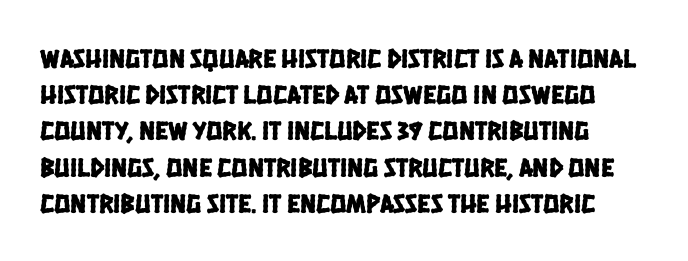
Q: Is the text underlined? A: No.
Q: Is the spacing between letters normal or unusually wide? A: Normal.
Q: Is the spacing between lines tight, normal or loose? A: Normal.
